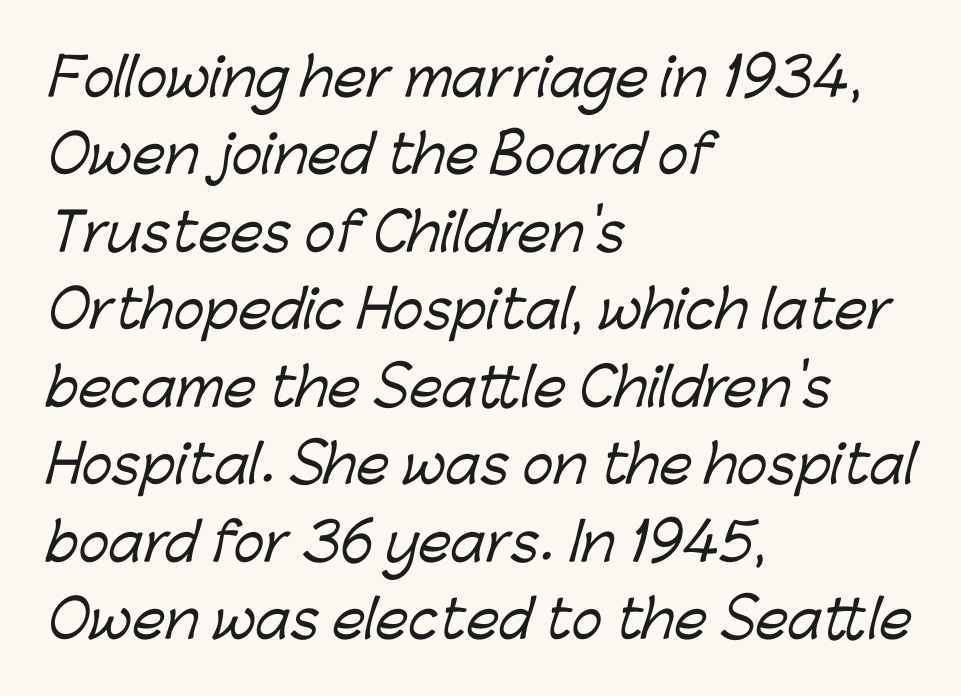
A typesetter would call this proportional, since set widths differ per character. Is this a sans? Yes — the strokes have no serifs. Honestly, there is no underline to notice here at all. The text block is weighted toward the left margin, trailing off unevenly rightward. A typesetter would call this leading conventional body-copy spacing.
